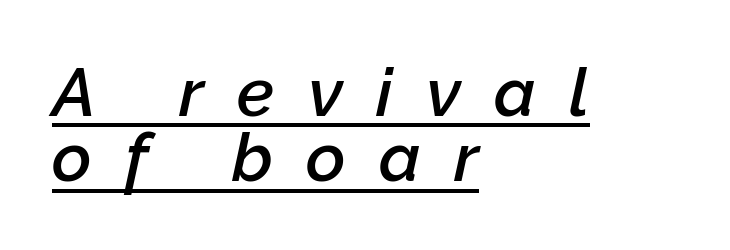
Q: Is the text bold? A: Semi-bold.
Q: Is the text italic (slanted)? A: Yes, it leans right by about 12 degrees.
Q: Is the text underlined? A: Yes.
Q: How is the paragraph aligned? A: Left-aligned.
Q: Is the spacing between letters normal or unusually wide? A: Unusually wide.
Q: Is the spacing between lines tight, normal or loose? A: Tight.
Q: Width (condensed, normal, or wide)? A: Normal.
Q: Stroke contrast? A: Low.
Q: x-height? A: Medium.
Q: Monospaced? A: No.
